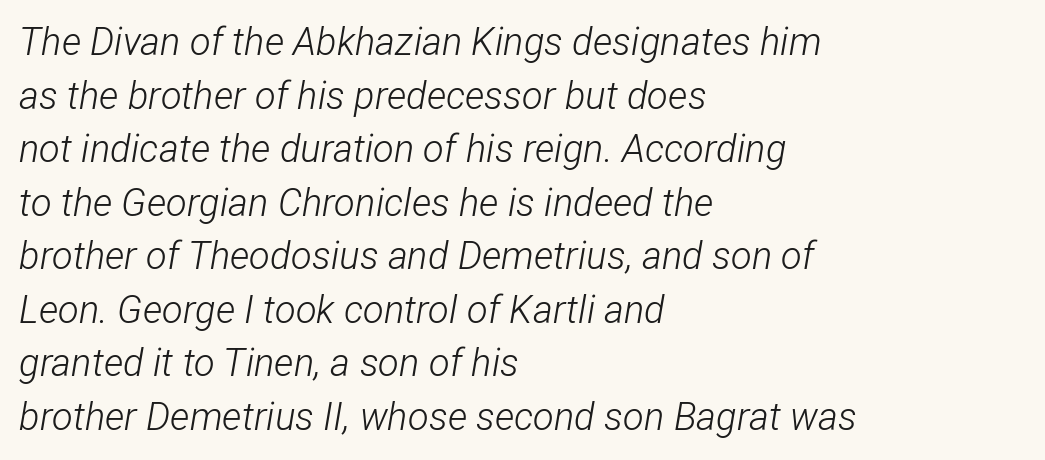
Q: Is the text bold? A: No.
Q: Is the text italic (slanted)? A: Yes, it leans right by about 12 degrees.
Q: Is the text underlined? A: No.
Q: How is the paragraph aligned? A: Left-aligned.
Q: Is the spacing between letters normal or unusually wide? A: Normal.
Q: Is the spacing between lines tight, normal or loose? A: Normal.
Q: Width (condensed, normal, or wide)? A: Condensed.
Q: Stroke contrast? A: Low.
Q: x-height? A: Medium.
Q: Monospaced? A: No.
